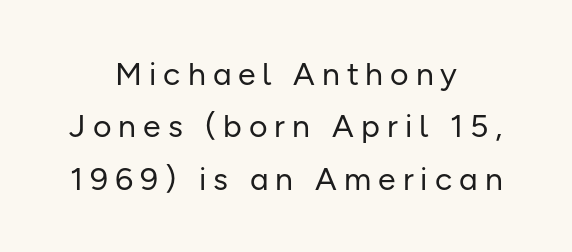
{"serif": "no", "italic": "no", "bold": "no", "weight": "regular", "width": "normal", "stroke_contrast": "low", "x_height": "medium", "monospaced": "no", "underline": "no", "align": "center", "line_spacing": "normal", "line_spacing_ratio": 1.64, "letter_spacing": "wide", "letter_spacing_em": 0.22, "glyph_px": 32}
